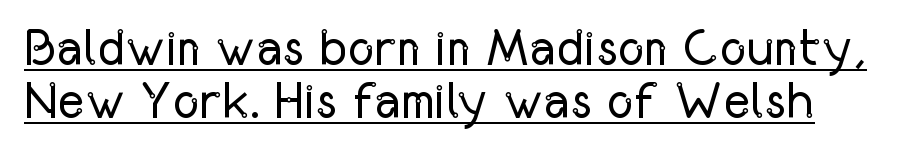
{"serif": "no", "italic": "no", "bold": "no", "weight": "regular", "width": "condensed", "stroke_contrast": "low", "x_height": "medium", "monospaced": "no", "underline": "yes", "line_spacing": "tight", "line_spacing_ratio": 1.04, "letter_spacing": "normal", "letter_spacing_em": 0.0, "glyph_px": 51}
